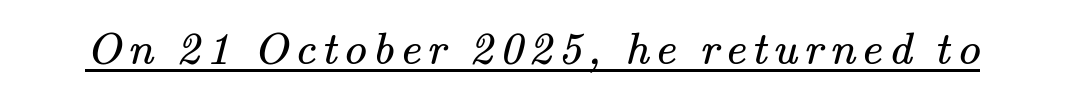
Q: Is the text bold? A: No.
Q: Is the typeface a serif or a sans-serif typeface? A: Serif.
Q: Is the text underlined? A: Yes.
Q: Width (condensed, normal, or wide)? A: Normal.
Q: Stroke contrast? A: Medium.
Q: x-height? A: Small.
Q: Monospaced? A: No.
